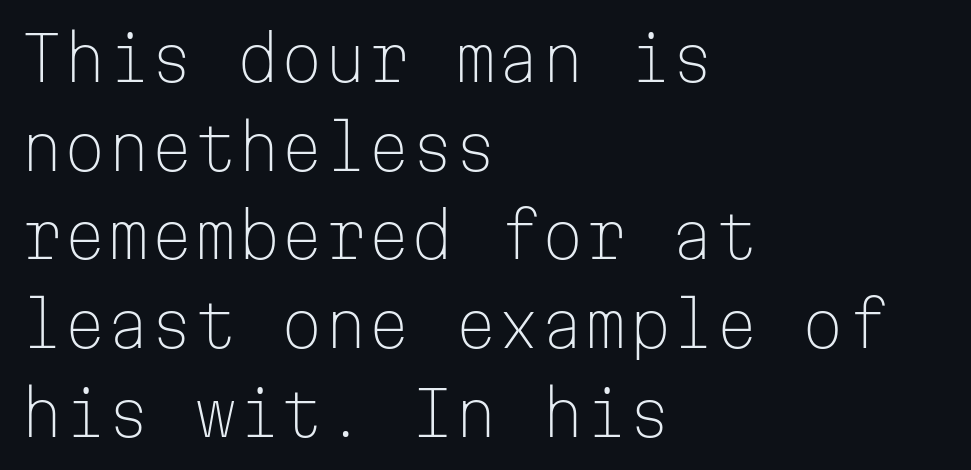
The image shows 62 px light sans-serif type, upright, monospaced; set left-aligned, normal line spacing (1.43x), normal letter spacing, not underlined; low stroke contrast and a medium x-height.
